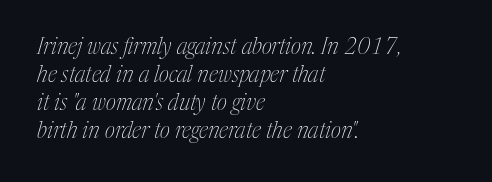
Q: Is the text bold? A: No.
Q: Is the text italic (slanted)? A: Yes, it leans right by about 17 degrees.
Q: Is the text underlined? A: No.
Q: How is the paragraph aligned? A: Left-aligned.
Q: Is the spacing between letters normal or unusually wide? A: Normal.
Q: Is the spacing between lines tight, normal or loose? A: Normal.
